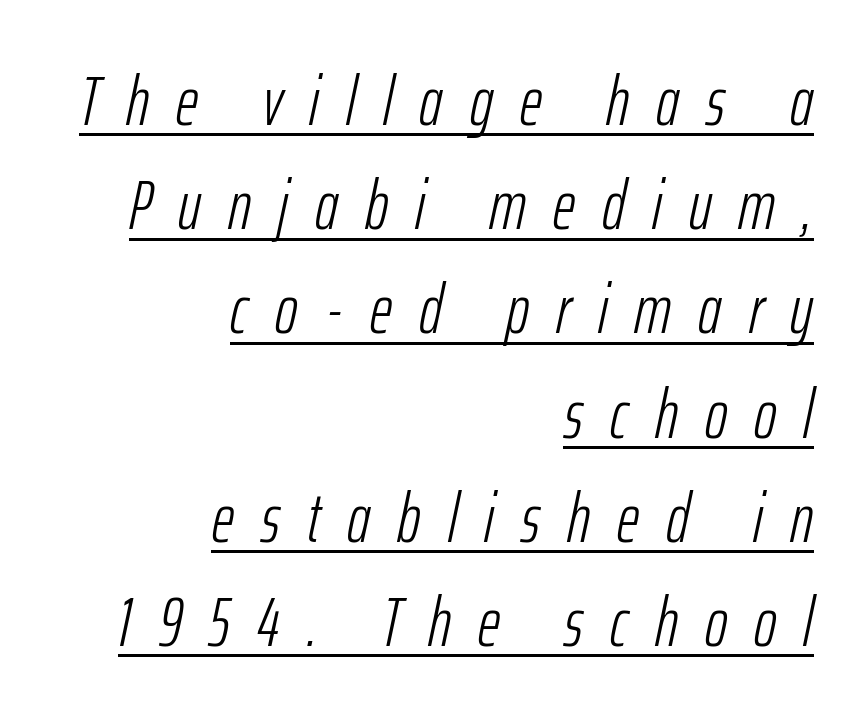
The passage shown is not bold in any degree. The horizontal fit of the characters is loose and conspicuously gappy. The rendering uses a moderate line-height, typical for paragraphs. Emphasis-style slanted type is in use. Compared with a flush-left layout, this one pins lines to the opposite, right side. You could not count columns in this text — the font is proportionally spaced.
